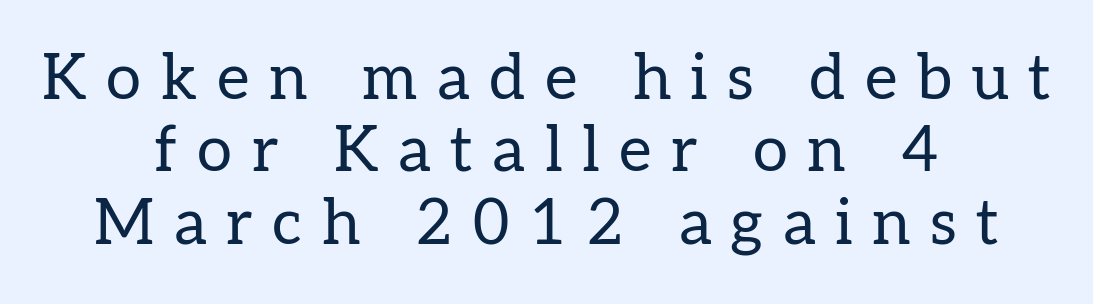
The image shows 63 px regular-weight serif type, upright; set centered, tight line spacing (1.15x), unusually wide letter spacing (+0.31 em), not underlined; low stroke contrast and a medium x-height.
